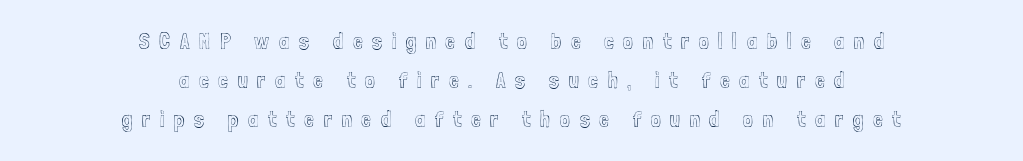
Q: Is the text italic (slanted)? A: No, it is upright.
Q: Is the text underlined? A: No.
Q: How is the paragraph aligned? A: Centered.
Q: Is the spacing between letters normal or unusually wide? A: Unusually wide.
